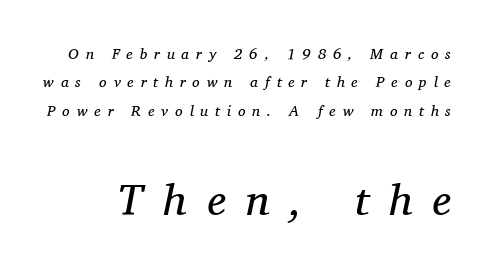
{"serif": "yes", "italic": "yes", "lean": "right", "slant_degrees": 11, "bold": "no", "weight": "regular", "width": "normal", "stroke_contrast": "medium", "x_height": "medium", "monospaced": "no", "underline": "no", "line_spacing": "loose", "line_spacing_ratio": 1.9, "letter_spacing": "wide", "letter_spacing_em": 0.46, "larger_block": "second", "size_ratio": 2.93, "glyph_px": 44}
